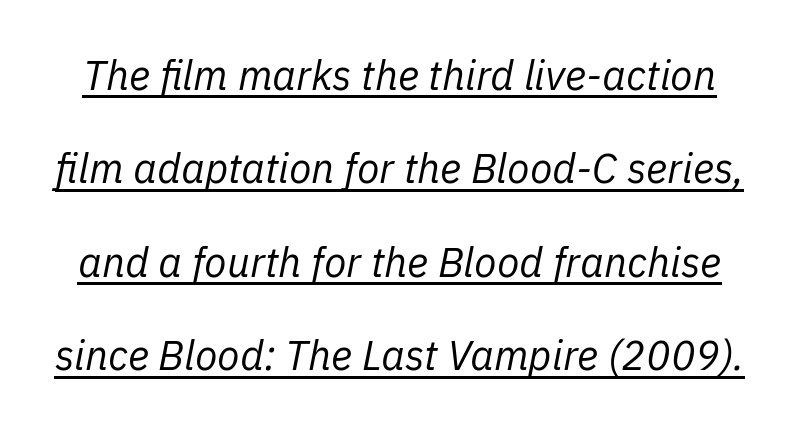
The image shows 41 px regular-weight type, italic (leaning right); set loose line spacing (2.28x), normal letter spacing, underlined; low stroke contrast and a medium x-height.
